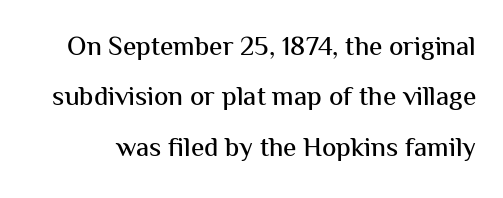
The image shows 27 px text type, upright; set line spacing 1.87x, normal letter spacing, not underlined.
